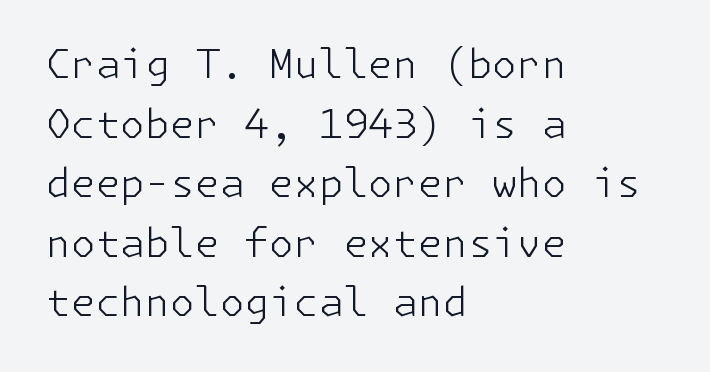
The image shows 40 px light sans-serif type, upright; set left-aligned, normal line spacing (1.49x), normal letter spacing, not underlined; low stroke contrast and a medium x-height.
